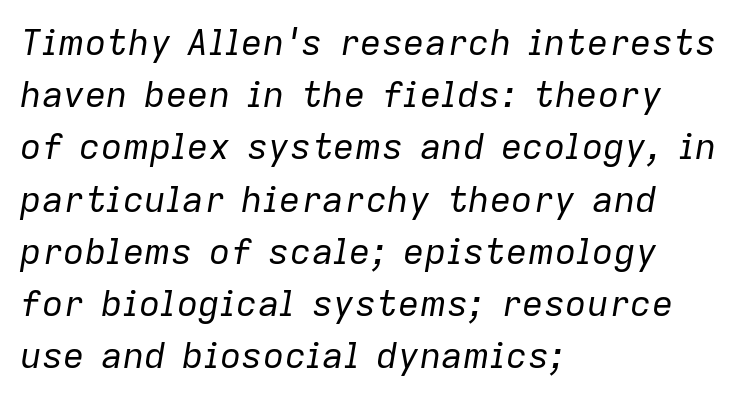
The lines in this sample share a left origin and differ only in where they stop. Do the characters align in a grid? No, the font is proportional. Glyph-to-glyph distance matches everyday printed text. Italic: yes, the glyphs are oblique. A typesetter would call this leading conventional body-copy spacing.
